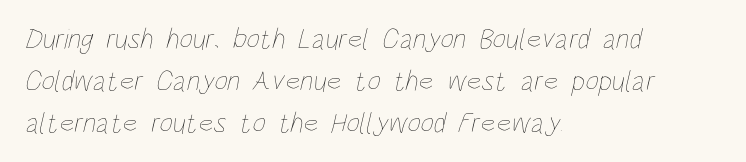
A classic flush-left, rag-right setting is used for this passage. Compared with a typical body face, this is equally light or lighter still. Leading: standard. Is this a fixed-width face? No — the glyphs have proportional, varying widths.
